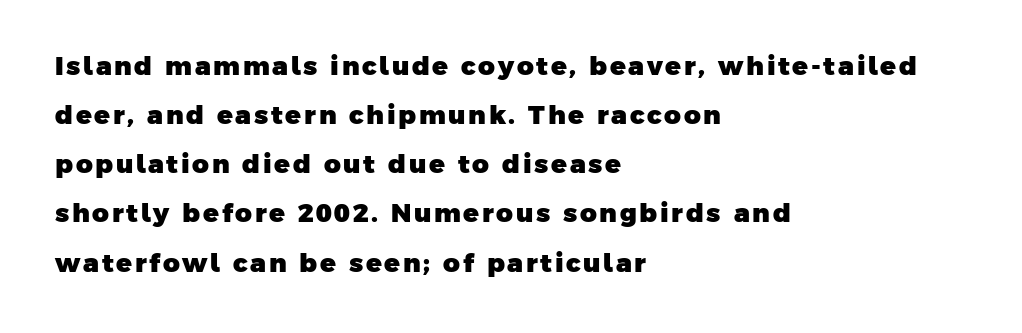
{"bold": "yes", "underline": "no", "align": "left", "line_spacing_ratio": 1.89, "glyph_px": 26}
